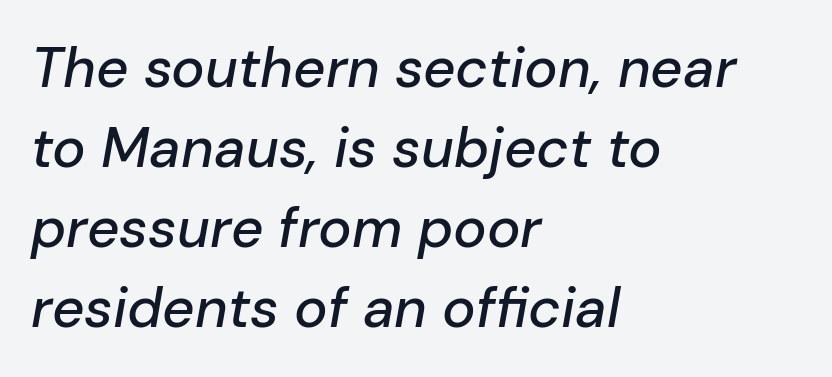
One-word summary of the alignment: left. The string is rendered with underlining switched off. The lines sit at an ordinary, default distance from one another. The axis of the letterforms is tilted away from vertical. Nothing unusual about the tracking: characters are spaced as the font intends. Character widths vary here, with narrow letters taking less room than wide ones.
